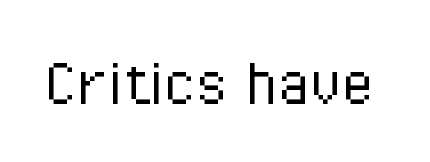
The image shows 73 px light, condensed sans-serif type, upright; set normal letter spacing, not underlined; low stroke contrast and a medium x-height.
